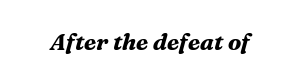
As a designer I'd log this as weight 700, bold. The horizontal fit of the characters is conventional and even. The words here are not underlined. Every character sits at an angle, as italics do.
